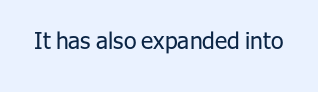
The type is set solid horizontally, with unmodified tracking. Words float on clear page, feet unadorned. A quiet, ordinary-to-light weight characterises the typeface. The type sits square on the baseline with zero lean.
